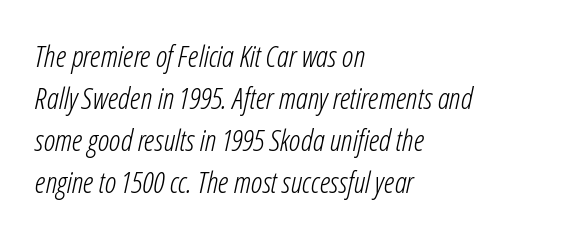
The space between consecutive lines is moderate. Casual observation: everything's shoved over to the left. Standard letterfit; no display-style spreading of the glyphs. Each letter keeps its own natural width here, so spacing adapts to shape. Emphasis-style slanted type is in use. No chunkiness to these letters — they're not bold.
